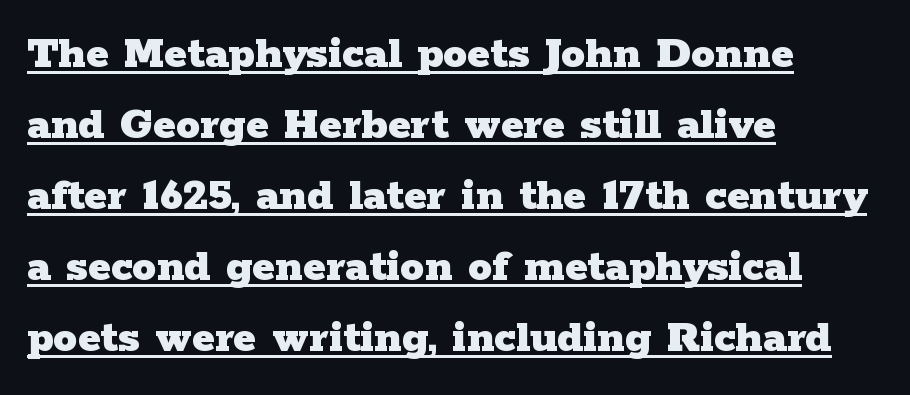
The face used here is proportionally spaced, like ordinary book or web type. The line-height multiplier appears to be the usual default. A student would call this left alignment; a typographer would say flush left, rag right. Thick stems and heavy bowls — unmistakably bold. A typesetter would mark this as roman, not italic. Standard letterfit; no display-style spreading of the glyphs.
